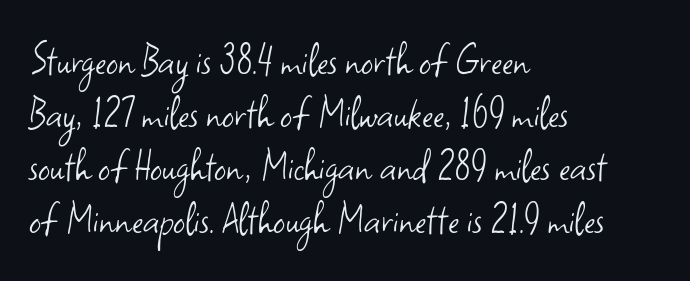
{"serif": "no", "bold": "no", "weight": "light", "width": "normal", "stroke_contrast": "low", "x_height": "small", "monospaced": "no", "underline": "no", "align": "left", "line_spacing": "tight", "line_spacing_ratio": 1.13, "letter_spacing": "normal", "letter_spacing_em": 0.0, "glyph_px": 47}
